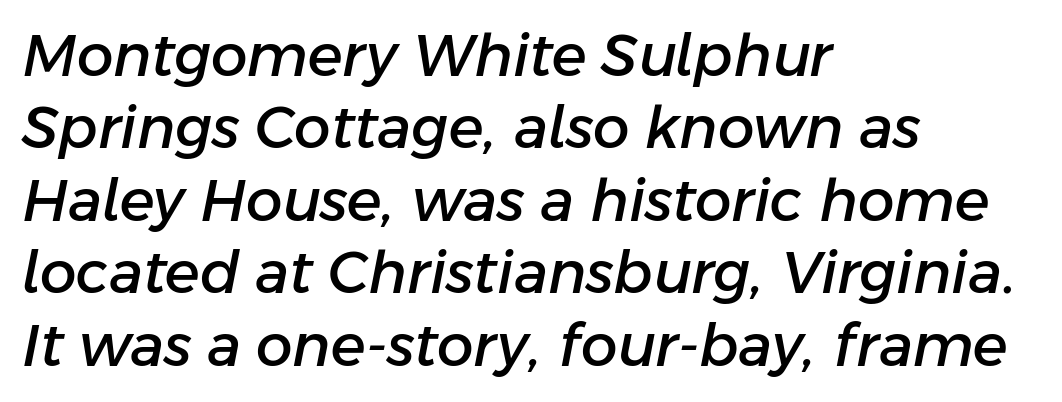
Words float on clear page, feet unadorned. Honestly, the row spacing looks completely unremarkable. The font's italic variant was chosen for this text. Do the characters align in a grid? No, the font is proportional.
